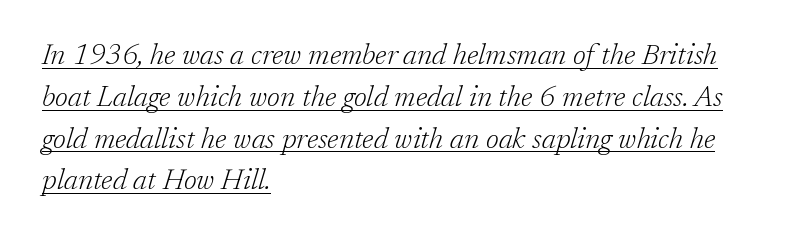
{"serif": "yes", "italic": "yes", "lean": "right", "slant_degrees": 17, "bold": "no", "weight": "light", "width": "normal", "stroke_contrast": "low", "x_height": "medium", "monospaced": "no", "underline": "yes", "align": "left", "line_spacing": "normal", "line_spacing_ratio": 1.44, "letter_spacing": "normal", "letter_spacing_em": 0.0, "glyph_px": 29}
